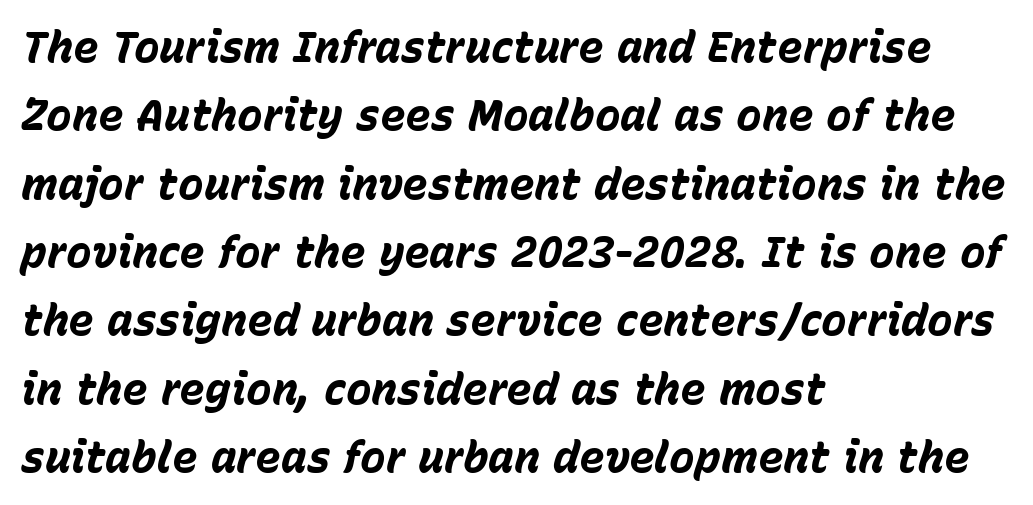
The image shows 43 px bold type, italic (leaning right); set left-aligned, normal line spacing (1.59x), normal letter spacing, not underlined; low stroke contrast and a medium x-height.
